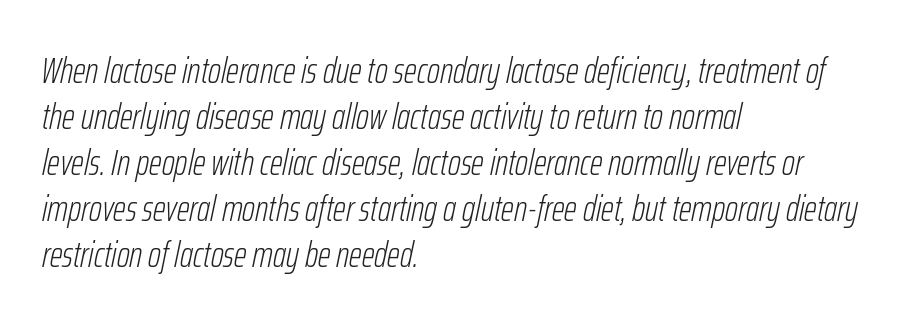
The image shows 36 px light, condensed type, italic (leaning right); set left-aligned, normal line spacing (1.28x), normal letter spacing, not underlined; low stroke contrast and a medium x-height.
